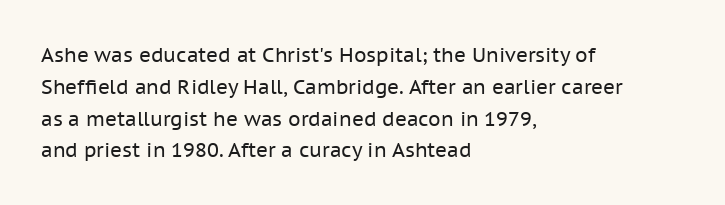
This is not heavy type; no bold has been used. Tracking here is standard; glyphs follow each other at the usual distance. Horizontal bands of white between lines are of average thickness. Underlining? Definitely not there. A student would call this left alignment; a typographer would say flush left, rag right.
